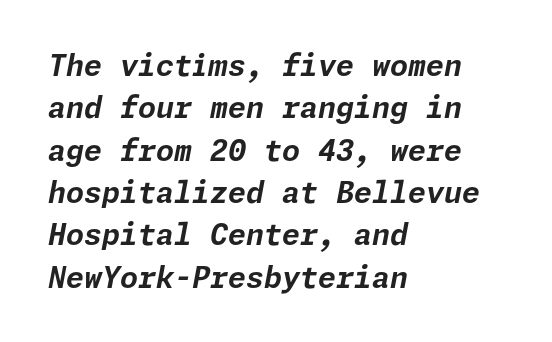
The image shows 29 px bold type, italic (leaning right); set left-aligned, normal line spacing (1.46x), normal letter spacing, not underlined; low stroke contrast and a medium x-height.
